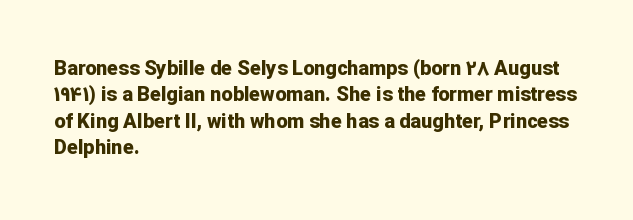
Q: Is the text bold? A: Yes.
Q: Is the text italic (slanted)? A: No, it is upright.
Q: Is the text underlined? A: No.
Q: How is the paragraph aligned? A: Left-aligned.
Q: Is the spacing between letters normal or unusually wide? A: Normal.
Q: Is the spacing between lines tight, normal or loose? A: Normal.
